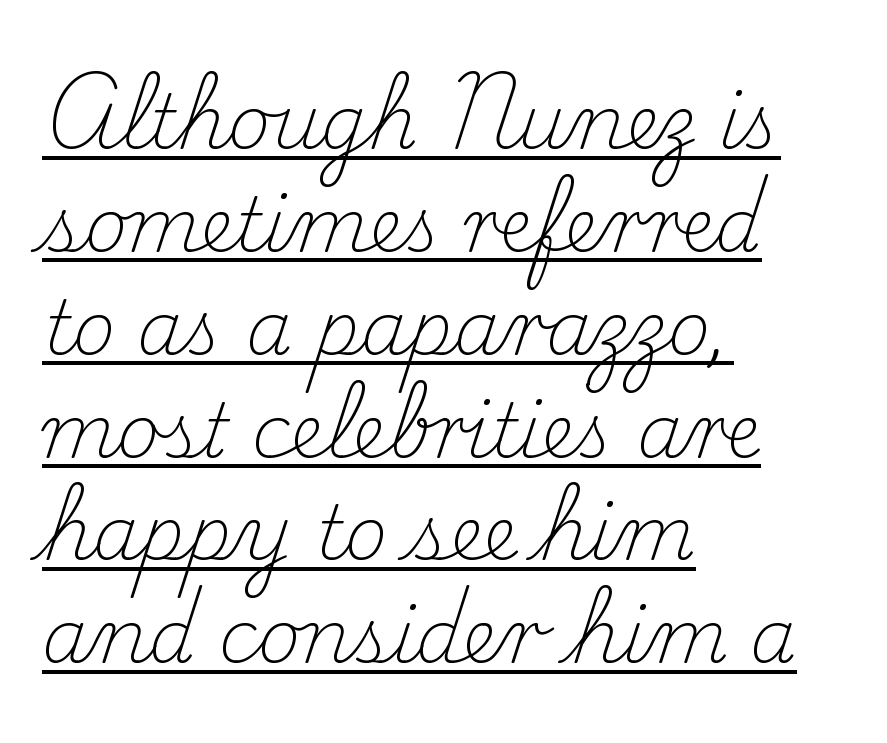
{"serif": "yes", "bold": "no", "weight": "light", "width": "normal", "stroke_contrast": "medium", "x_height": "small", "monospaced": "no", "underline": "yes", "align": "left", "line_spacing": "normal", "line_spacing_ratio": 1.39, "letter_spacing": "normal", "letter_spacing_em": 0.0, "glyph_px": 74}
